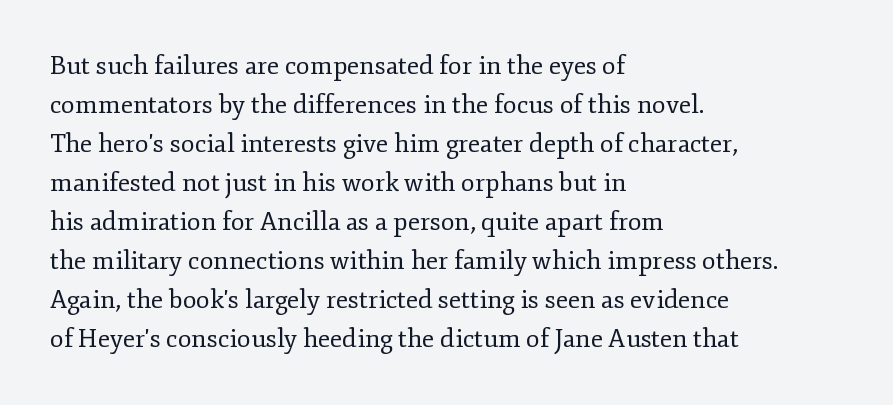
{"italic": "no", "bold": "no", "underline": "no", "align": "left", "line_spacing": "normal", "line_spacing_ratio": 1.56, "letter_spacing": "normal", "letter_spacing_em": 0.0, "glyph_px": 25}
